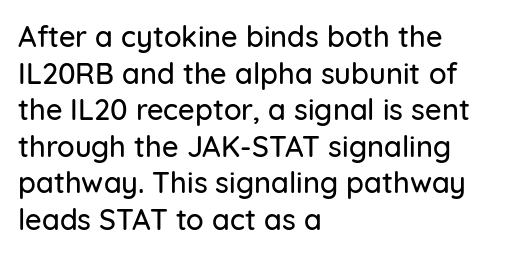
Font category for this specimen: sans-serif. Decoration check: the copy has no underline. This sample is left-justified, so line endings fall wherever the words run out. You can tell it's not italic because the verticals are truly vertical.
